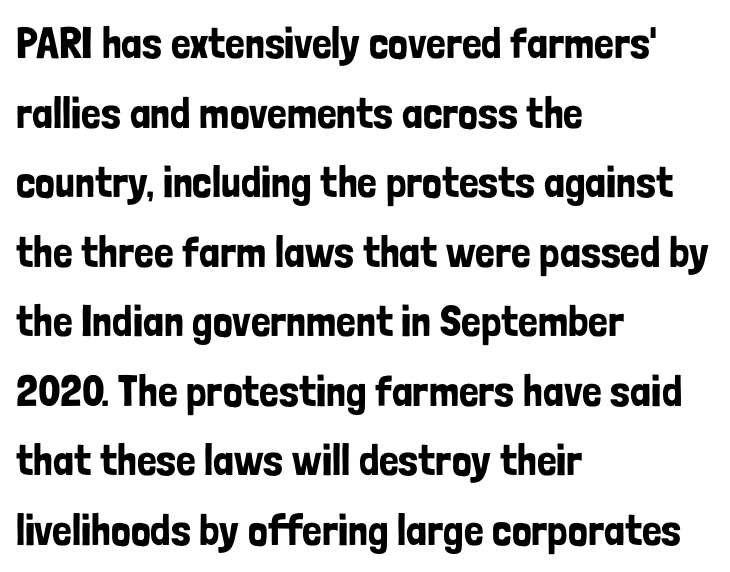
{"serif": "no", "italic": "no", "width": "condensed", "stroke_contrast": "low", "x_height": "medium", "monospaced": "no", "underline": "no", "align": "left", "line_spacing": "normal", "line_spacing_ratio": 1.58, "letter_spacing": "normal", "letter_spacing_em": 0.0, "glyph_px": 44}
